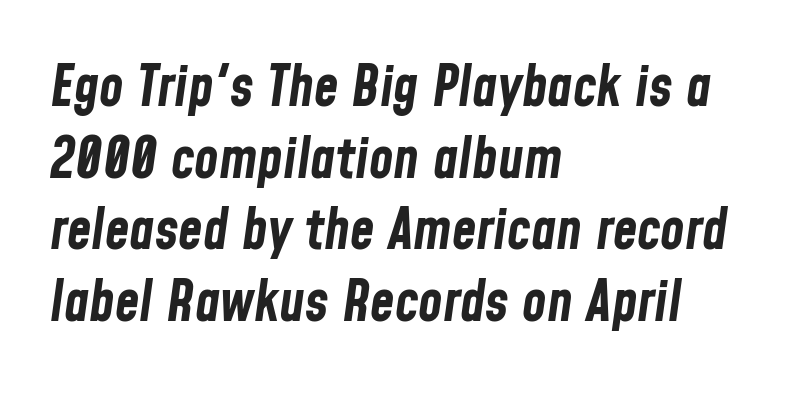
The image shows 56 px bold, condensed type, italic (leaning right); set left-aligned, normal line spacing (1.28x), normal letter spacing, not underlined; low stroke contrast and a medium x-height.
